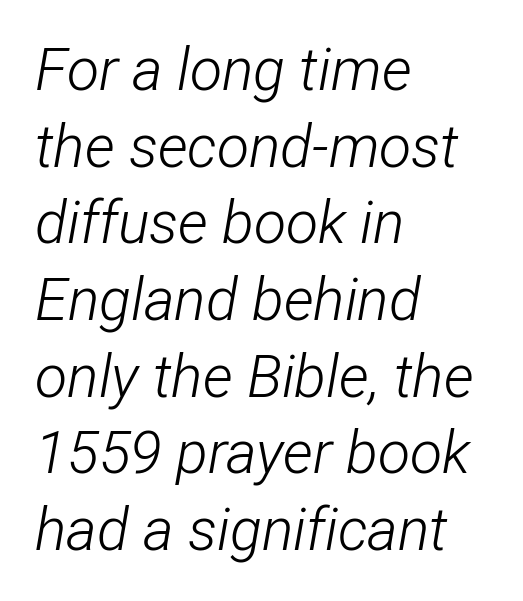
The image shows 59 px light, condensed type, italic (leaning right); set left-aligned, normal line spacing (1.3x), normal letter spacing, not underlined; low stroke contrast and a medium x-height.
